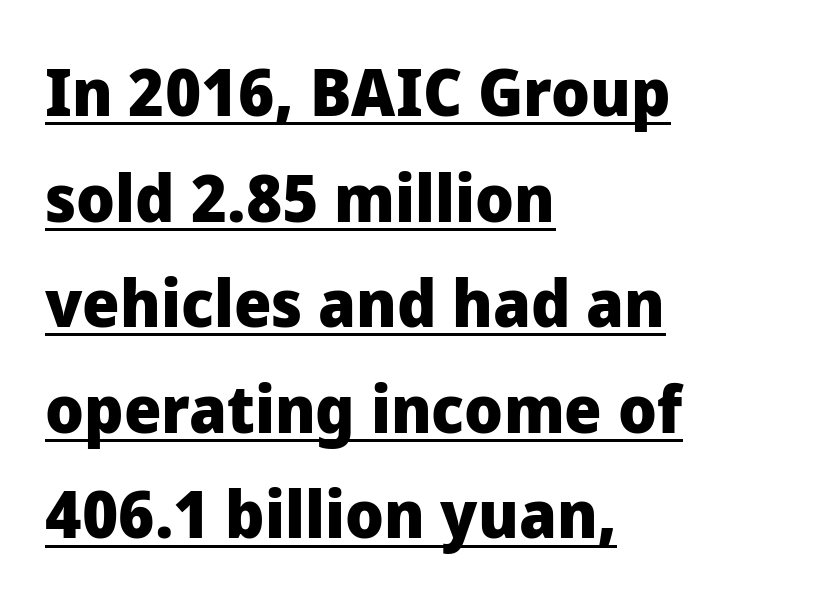
Q: Is the text bold? A: Yes.
Q: Is the text italic (slanted)? A: No, it is upright.
Q: Is the typeface a serif or a sans-serif typeface? A: Sans-serif.
Q: Is the text underlined? A: Yes.
Q: How is the paragraph aligned? A: Left-aligned.
Q: Is the spacing between letters normal or unusually wide? A: Normal.
Q: Is the spacing between lines tight, normal or loose? A: Normal.
Q: Width (condensed, normal, or wide)? A: Normal.
Q: Stroke contrast? A: Low.
Q: x-height? A: Medium.
Q: Monospaced? A: No.
